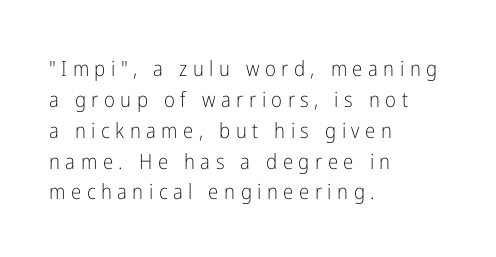
The image shows 21 px text type, upright; set left-aligned, normal line spacing (1.47x), unusually wide letter spacing (+0.26 em), not underlined.
